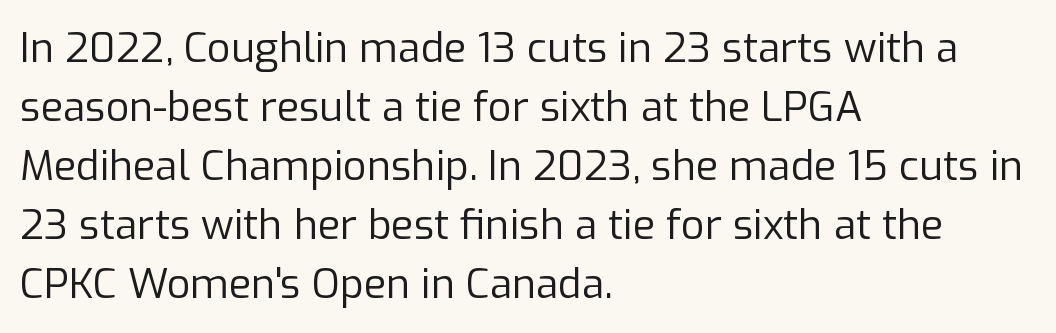
The image shows 41 px regular-weight sans-serif type, upright; set left-aligned, normal line spacing (1.44x), normal letter spacing, not underlined; low stroke contrast and a medium x-height.
